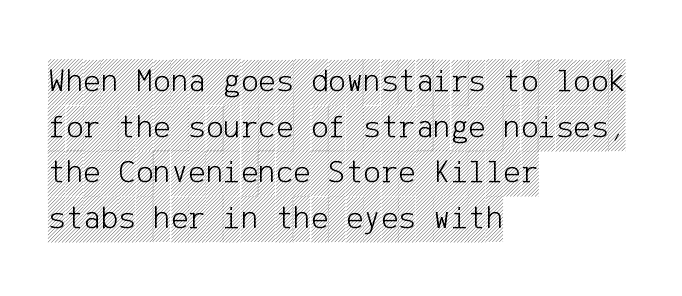
{"italic": "no", "width": "condensed", "x_height": "large", "underline": "no", "align": "left", "line_spacing": "normal", "line_spacing_ratio": 1.38, "letter_spacing": "normal", "letter_spacing_em": 0.0, "glyph_px": 33}
